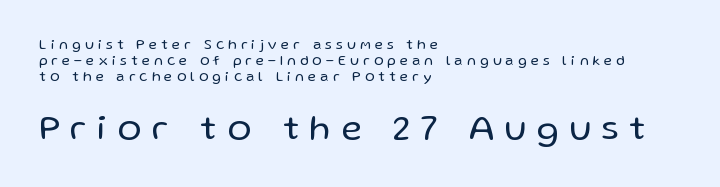
{"serif": "no", "italic": "no", "bold": "no", "weight": "regular", "width": "normal", "stroke_contrast": "low", "x_height": "medium", "monospaced": "no", "underline": "no", "align": "left", "line_spacing_ratio": 1.16, "letter_spacing": "wide", "letter_spacing_em": 0.31, "larger_block": "second", "size_ratio": 2.5, "glyph_px": 35}
